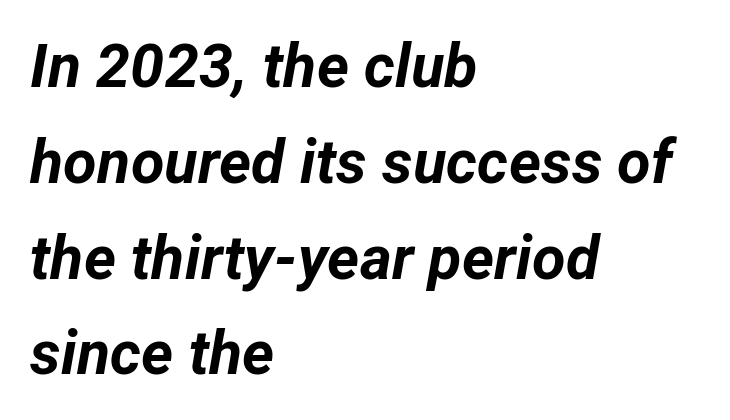
These lines keep a tight, regular rhythm from letter to letter. Any mark beneath the type? The region is blank. Every row of glyphs begins at an identical x-position on the left. Line spacing here is normal. Character widths vary here, with narrow letters taking less room than wide ones. The glyphs have the mass of a bold cut.
